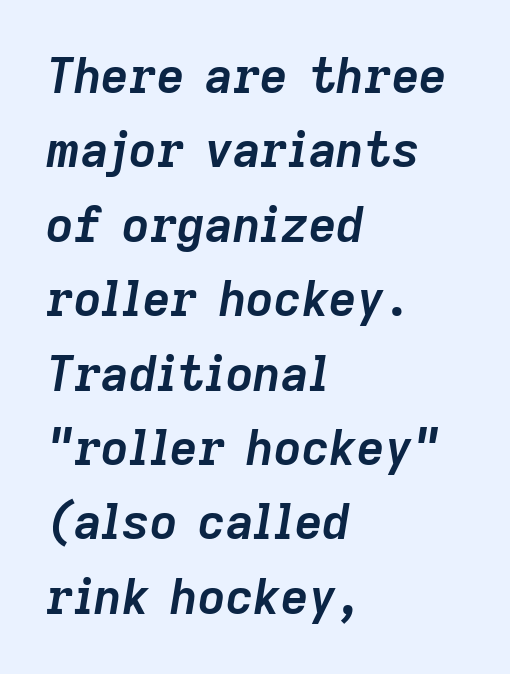
{"italic": "yes", "lean": "right", "slant_degrees": 9, "bold": "yes", "weight": "semibold", "width": "normal", "stroke_contrast": "low", "x_height": "medium", "monospaced": "no", "underline": "no", "align": "left", "line_spacing": "normal", "line_spacing_ratio": 1.55, "letter_spacing": "normal", "letter_spacing_em": 0.0, "glyph_px": 48}
